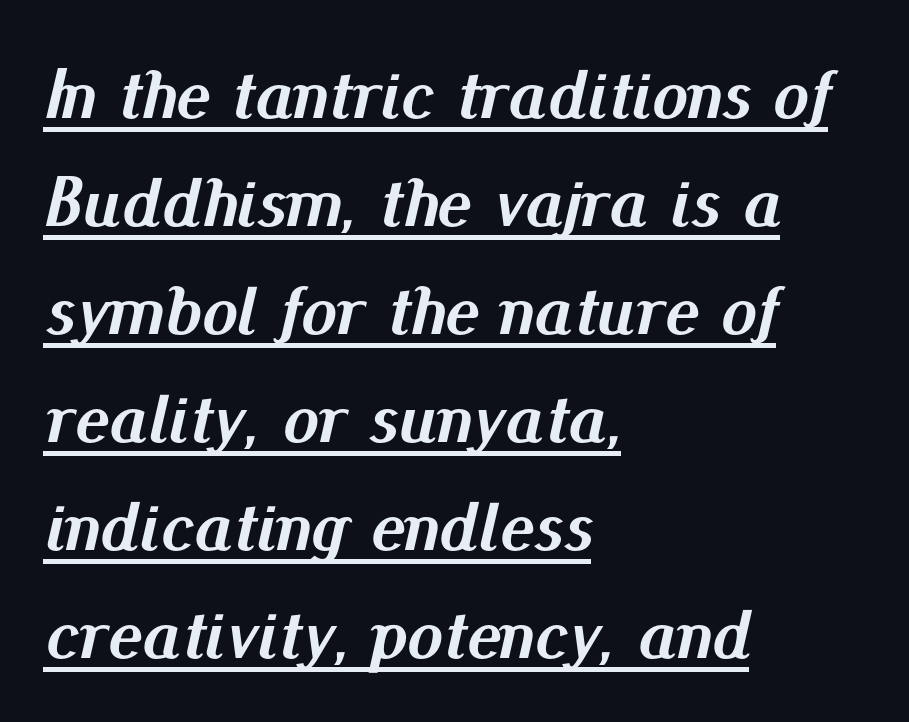
Q: Is the text bold? A: Yes.
Q: Is the text italic (slanted)? A: Yes, it leans right by about 13 degrees.
Q: Is the text underlined? A: Yes.
Q: How is the paragraph aligned? A: Left-aligned.
Q: Is the spacing between letters normal or unusually wide? A: Normal.
Q: Is the spacing between lines tight, normal or loose? A: Normal.
Q: Width (condensed, normal, or wide)? A: Normal.
Q: Stroke contrast? A: Medium.
Q: x-height? A: Small.
Q: Monospaced? A: No.
